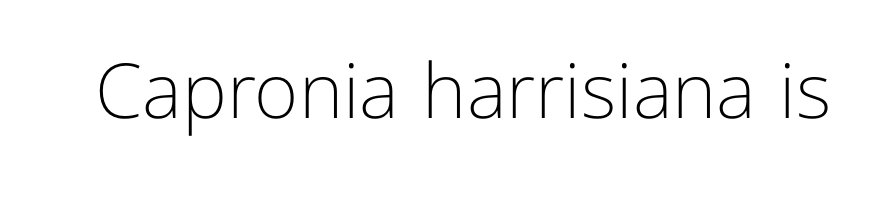
Q: Is the text bold? A: No.
Q: Is the text italic (slanted)? A: No, it is upright.
Q: Is the typeface a serif or a sans-serif typeface? A: Sans-serif.
Q: Is the text underlined? A: No.
Q: Is the spacing between letters normal or unusually wide? A: Normal.
Q: Width (condensed, normal, or wide)? A: Normal.
Q: Stroke contrast? A: Low.
Q: x-height? A: Medium.
Q: Monospaced? A: No.
